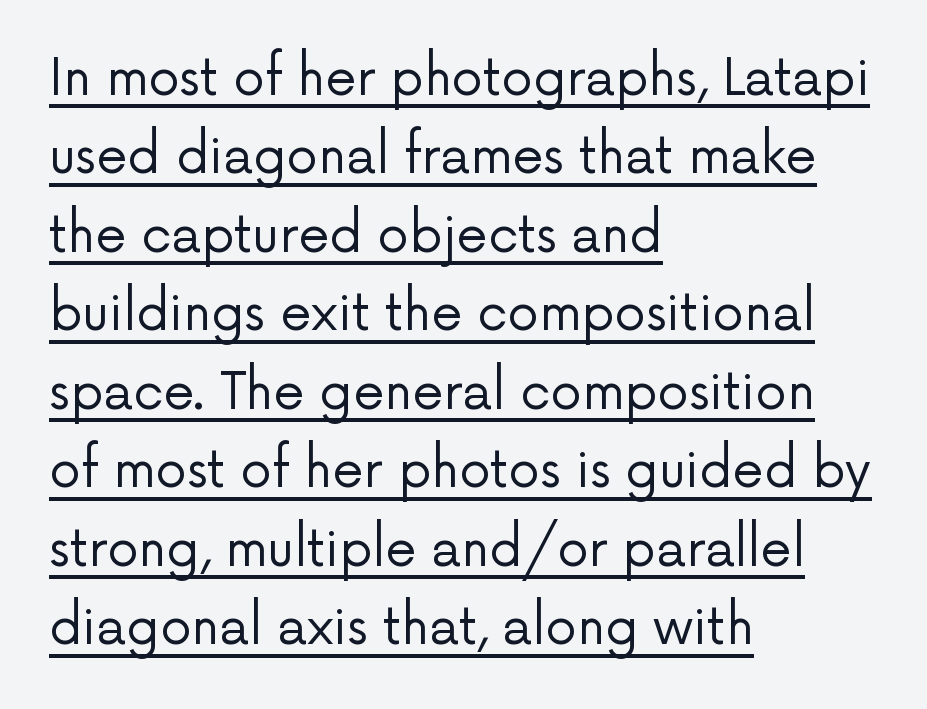
The image shows 50 px regular-weight sans-serif type, upright; set left-aligned, normal line spacing (1.57x), normal letter spacing, underlined; low stroke contrast and a medium x-height.
